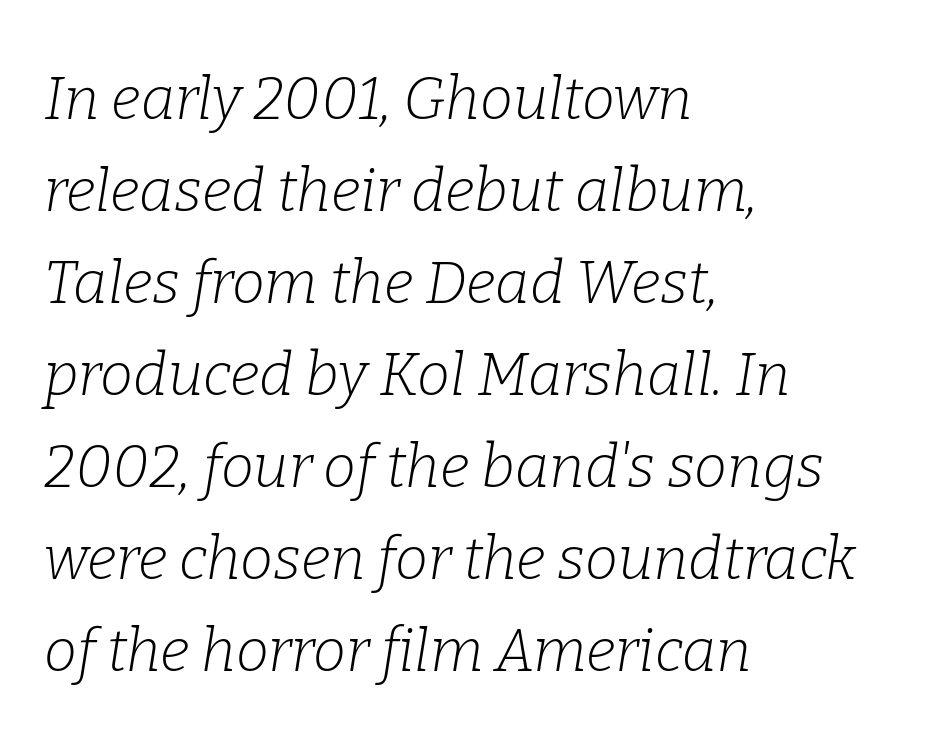
{"serif": "yes", "italic": "yes", "lean": "right", "slant_degrees": 9, "bold": "no", "weight": "light", "width": "normal", "stroke_contrast": "low", "x_height": "medium", "monospaced": "no", "underline": "no", "align": "left", "line_spacing": "normal", "line_spacing_ratio": 1.56, "letter_spacing": "normal", "letter_spacing_em": 0.0, "glyph_px": 59}
